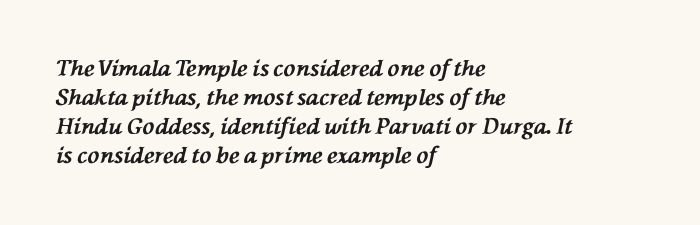
Horizontally, the lines are justified to the leading edge only. Beneath every word, the page is bare. Compared with ordinary roman type, these characters are visibly tilted. Regarding leading, the lines here are spaced in the standard way.
